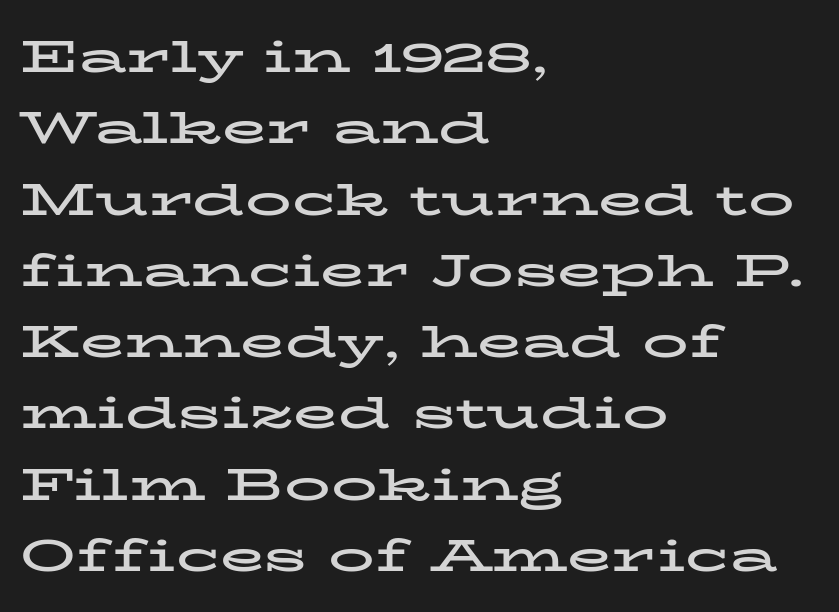
Q: Is the text bold? A: Yes.
Q: Is the text italic (slanted)? A: No, it is upright.
Q: Is the typeface a serif or a sans-serif typeface? A: Serif.
Q: Is the text underlined? A: No.
Q: How is the paragraph aligned? A: Left-aligned.
Q: Is the spacing between letters normal or unusually wide? A: Normal.
Q: Is the spacing between lines tight, normal or loose? A: Normal.
Q: Width (condensed, normal, or wide)? A: Wide.
Q: Stroke contrast? A: Low.
Q: x-height? A: Medium.
Q: Monospaced? A: No.
